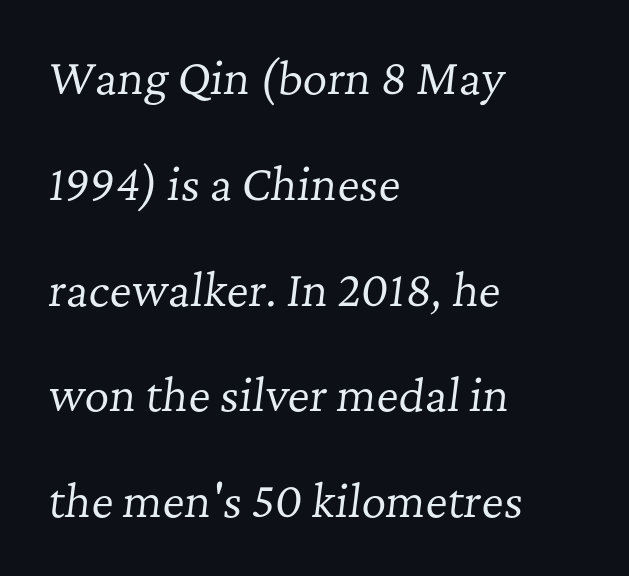
Is this a fixed-width face? No — the glyphs have proportional, varying widths. The leading is generous, giving the passage an open texture. Characters follow at the spacing the type designer built in. Horizontally, the lines are justified to the leading edge only. You can tell from the footed stems that serif type was used. Any mark beneath the type? The region is blank.
